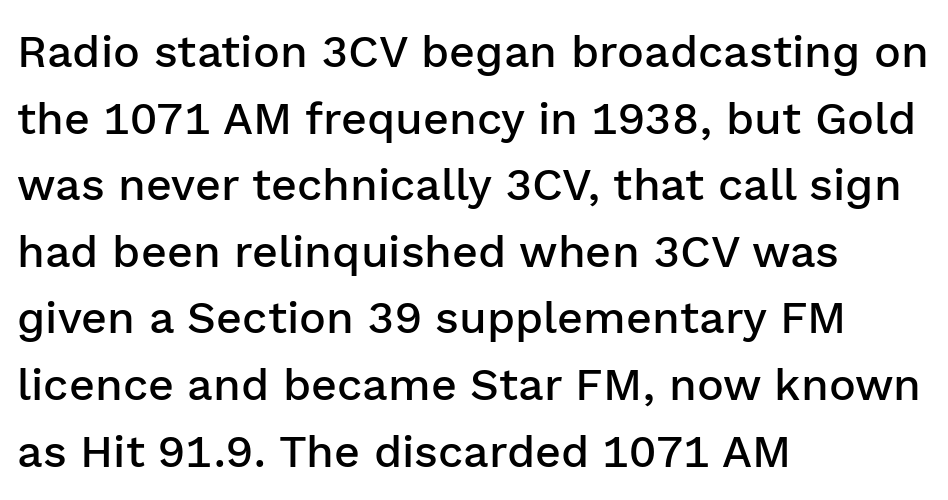
Q: Is the text bold? A: Semi-bold.
Q: Is the text italic (slanted)? A: No, it is upright.
Q: Is the typeface a serif or a sans-serif typeface? A: Sans-serif.
Q: Is the text underlined? A: No.
Q: How is the paragraph aligned? A: Left-aligned.
Q: Is the spacing between letters normal or unusually wide? A: Normal.
Q: Is the spacing between lines tight, normal or loose? A: Normal.
Q: Width (condensed, normal, or wide)? A: Normal.
Q: Stroke contrast? A: Low.
Q: x-height? A: Medium.
Q: Monospaced? A: No.
